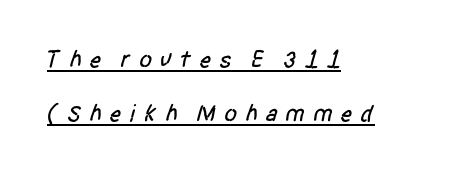
Q: Is the text underlined? A: Yes.
Q: How is the paragraph aligned? A: Left-aligned.
Q: Is the spacing between letters normal or unusually wide? A: Unusually wide.
Q: Is the spacing between lines tight, normal or loose? A: Loose.
